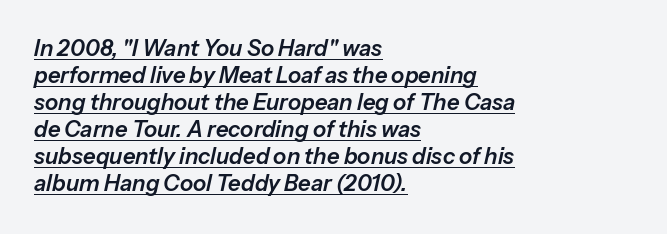
Q: Is the text italic (slanted)? A: Yes, it leans right by about 13 degrees.
Q: Is the text underlined? A: Yes.
Q: How is the paragraph aligned? A: Left-aligned.
Q: Is the spacing between letters normal or unusually wide? A: Normal.
